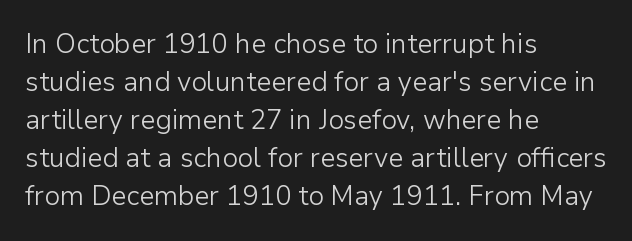
{"italic": "no", "bold": "no", "underline": "no", "align": "left", "line_spacing": "normal", "line_spacing_ratio": 1.41, "letter_spacing": "normal", "letter_spacing_em": 0.0, "glyph_px": 27}
